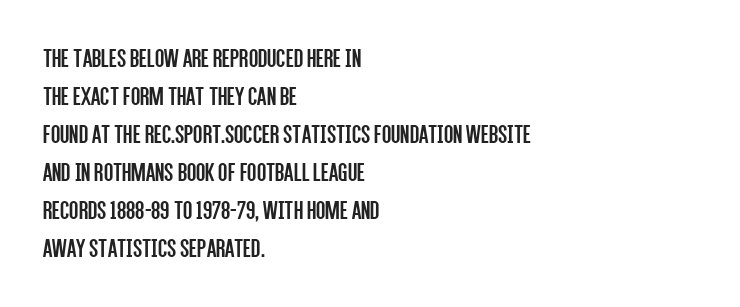
The image shows 27 px text type, upright; set left-aligned, normal line spacing (1.41x), normal letter spacing, not underlined.
